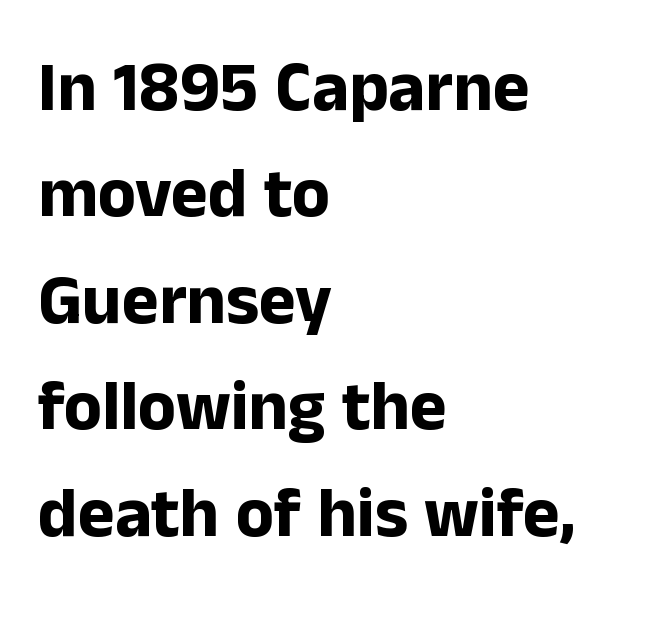
The image shows 70 px bold sans-serif type, upright; set left-aligned, normal line spacing (1.52x), normal letter spacing, not underlined; low stroke contrast and a medium x-height.
